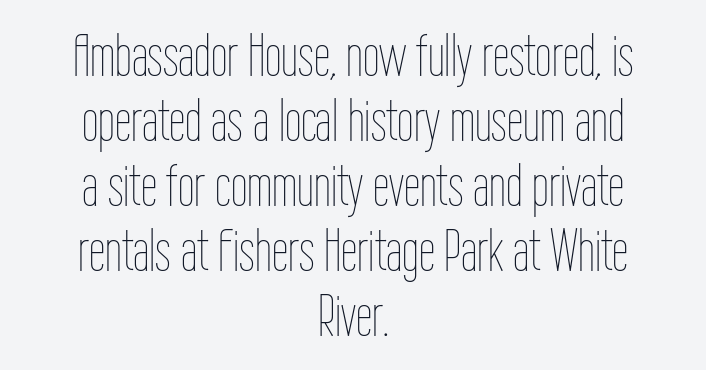
The image shows 59 px thin, condensed type, upright; set centered, tight line spacing (1.1x), normal letter spacing, not underlined; low stroke contrast and a medium x-height.
